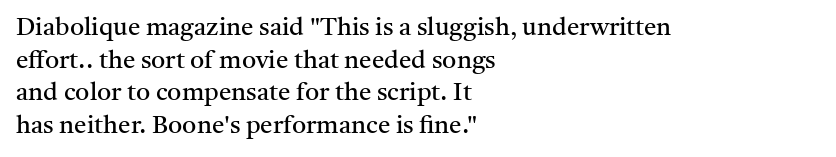
{"italic": "no", "bold": "no", "underline": "no", "align": "left", "line_spacing": "normal", "line_spacing_ratio": 1.31, "letter_spacing": "normal", "letter_spacing_em": 0.0, "glyph_px": 25}
